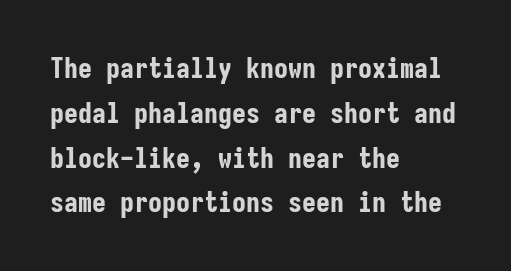
{"serif": "no", "italic": "no", "bold": "yes", "weight": "bold", "width": "condensed", "stroke_contrast": "low", "x_height": "medium", "monospaced": "yes", "underline": "no", "align": "left", "line_spacing": "normal", "line_spacing_ratio": 1.6, "letter_spacing": "normal", "letter_spacing_em": 0.0, "glyph_px": 28}
